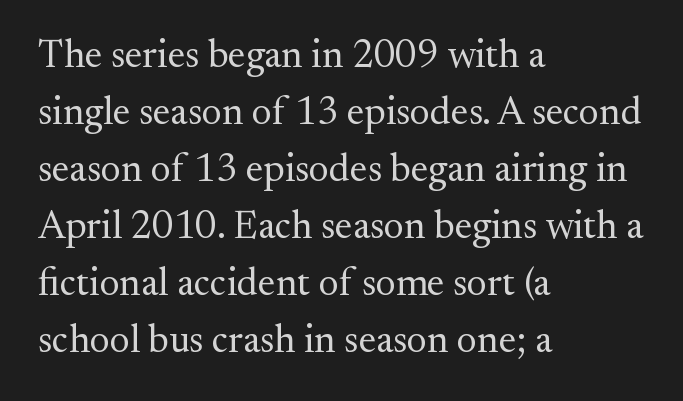
The image shows 39 px regular-weight serif type, upright; set left-aligned, normal line spacing (1.46x), normal letter spacing, not underlined; medium stroke contrast and a small x-height.
